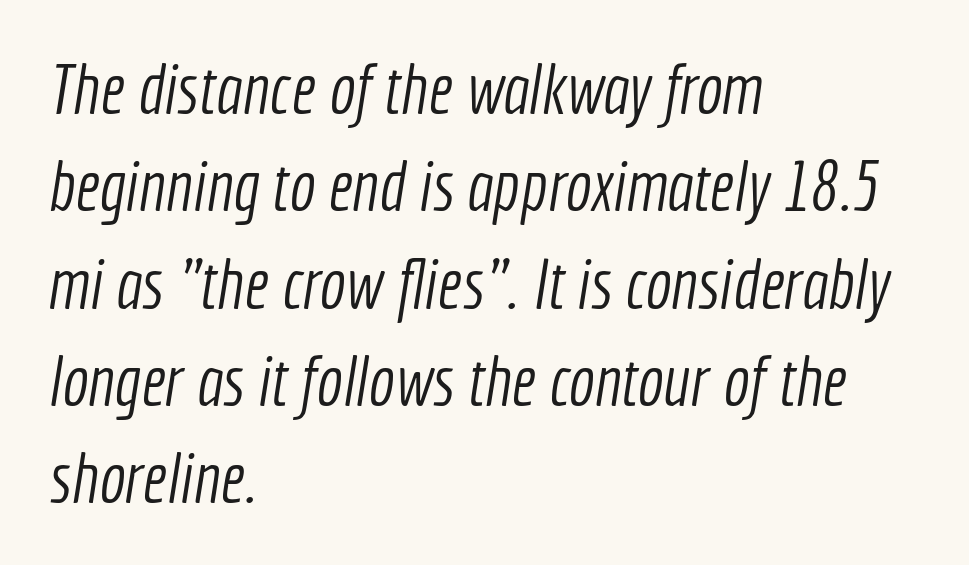
The image shows 70 px light, condensed sans-serif type; set left-aligned, normal line spacing (1.39x), normal letter spacing, not underlined; a medium x-height.
